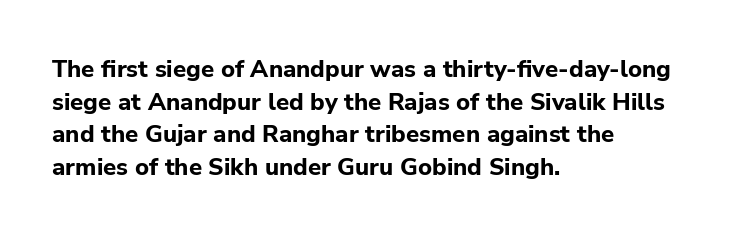
Q: Is the text bold? A: Yes.
Q: Is the text italic (slanted)? A: No, it is upright.
Q: Is the text underlined? A: No.
Q: How is the paragraph aligned? A: Left-aligned.
Q: Is the spacing between letters normal or unusually wide? A: Normal.
Q: Is the spacing between lines tight, normal or loose? A: Normal.
